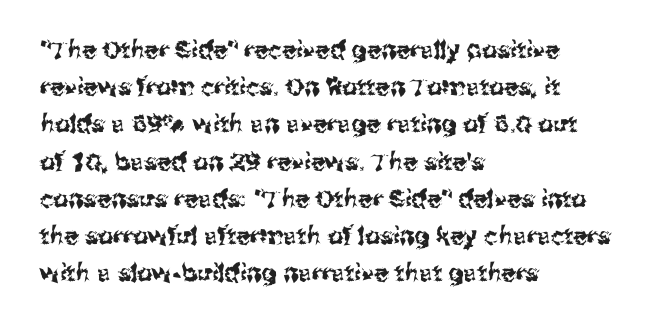
Q: Is the text italic (slanted)? A: No, it is upright.
Q: Is the text underlined? A: No.
Q: How is the paragraph aligned? A: Left-aligned.
Q: Is the spacing between letters normal or unusually wide? A: Normal.
Q: Is the spacing between lines tight, normal or loose? A: Normal.
